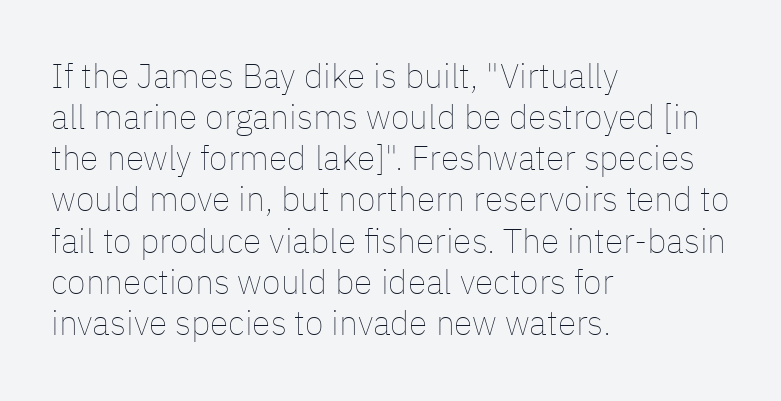
Q: Is the text bold? A: No.
Q: Is the text italic (slanted)? A: No, it is upright.
Q: Is the text underlined? A: No.
Q: How is the paragraph aligned? A: Left-aligned.
Q: Is the spacing between letters normal or unusually wide? A: Normal.
Q: Width (condensed, normal, or wide)? A: Normal.
Q: Stroke contrast? A: Low.
Q: x-height? A: Medium.
Q: Monospaced? A: No.
